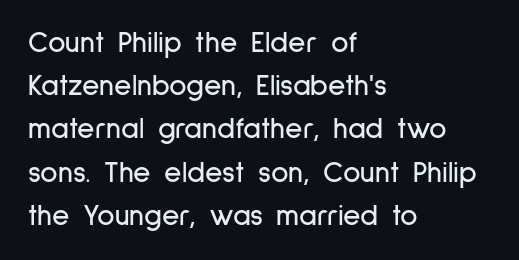
The image shows 30 px condensed sans-serif type, upright; set left-aligned, normal line spacing (1.44x), normal letter spacing, not underlined; low stroke contrast and a medium x-height.
